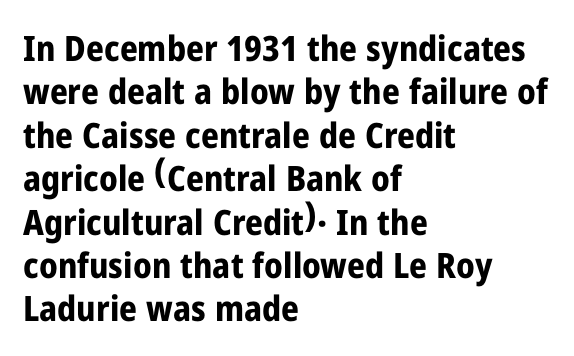
Q: Is the text bold? A: Yes.
Q: Is the text italic (slanted)? A: No, it is upright.
Q: Is the typeface a serif or a sans-serif typeface? A: Sans-serif.
Q: Is the text underlined? A: No.
Q: How is the paragraph aligned? A: Left-aligned.
Q: Is the spacing between letters normal or unusually wide? A: Normal.
Q: Width (condensed, normal, or wide)? A: Condensed.
Q: Stroke contrast? A: Low.
Q: x-height? A: Medium.
Q: Monospaced? A: No.
